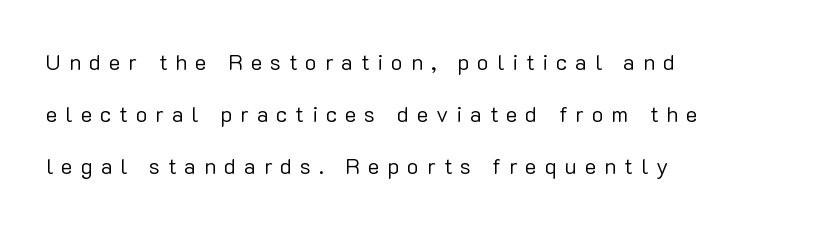
Q: Is the text bold? A: No.
Q: Is the text italic (slanted)? A: No, it is upright.
Q: Is the text underlined? A: No.
Q: How is the paragraph aligned? A: Left-aligned.
Q: Is the spacing between letters normal or unusually wide? A: Unusually wide.
Q: Is the spacing between lines tight, normal or loose? A: Loose.
